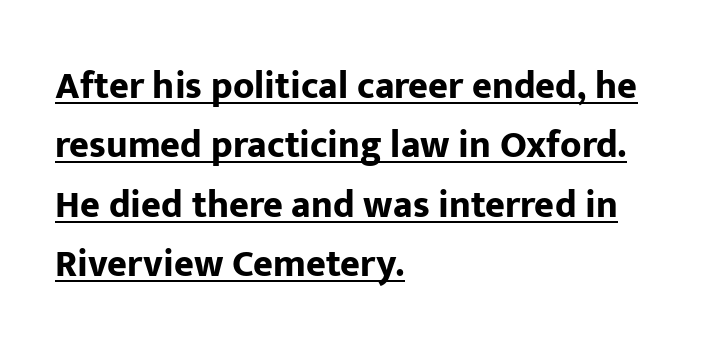
The image shows 38 px bold sans-serif type, upright; set left-aligned, normal line spacing (1.56x), normal letter spacing, underlined; low stroke contrast and a medium x-height.
